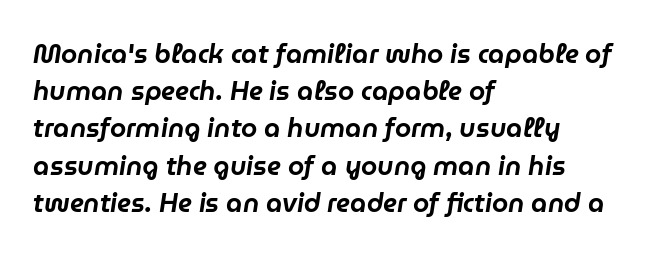
The image shows 26 px text type, italic (leaning right); set left-aligned, normal line spacing (1.43x), normal letter spacing, not underlined.
